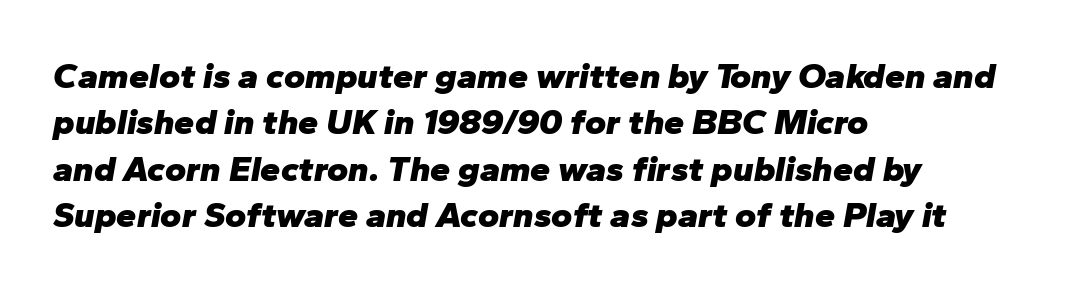
The image shows 36 px heavy type, italic (leaning right); set left-aligned, normal line spacing (1.29x), normal letter spacing, not underlined; low stroke contrast and a medium x-height.
